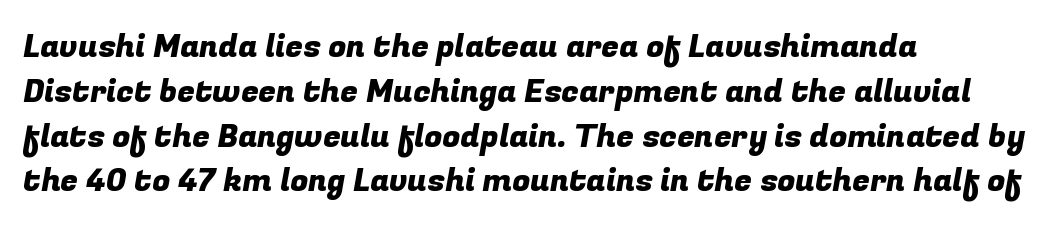
Students, observe: this is what conventionally led text looks like. Each letter keeps its own natural width here, so spacing adapts to shape. Standard letterfit; no display-style spreading of the glyphs. The baseline area is clear. The text block is weighted toward the left margin, trailing off unevenly rightward. Typographically, this falls in the sans-serif category.
